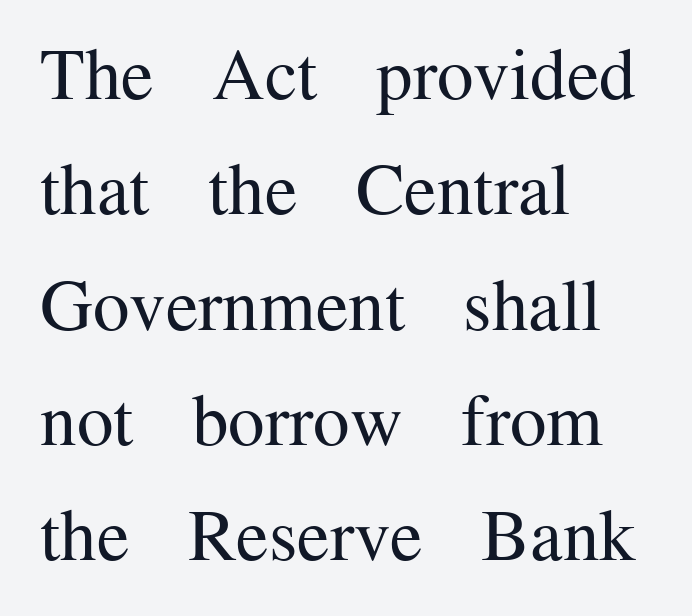
Q: Is the text bold? A: No.
Q: Is the text italic (slanted)? A: No, it is upright.
Q: Is the typeface a serif or a sans-serif typeface? A: Serif.
Q: Is the text underlined? A: No.
Q: How is the paragraph aligned? A: Left-aligned.
Q: Is the spacing between letters normal or unusually wide? A: Normal.
Q: Is the spacing between lines tight, normal or loose? A: Normal.
Q: Width (condensed, normal, or wide)? A: Normal.
Q: Stroke contrast? A: Medium.
Q: x-height? A: Medium.
Q: Monospaced? A: No.
